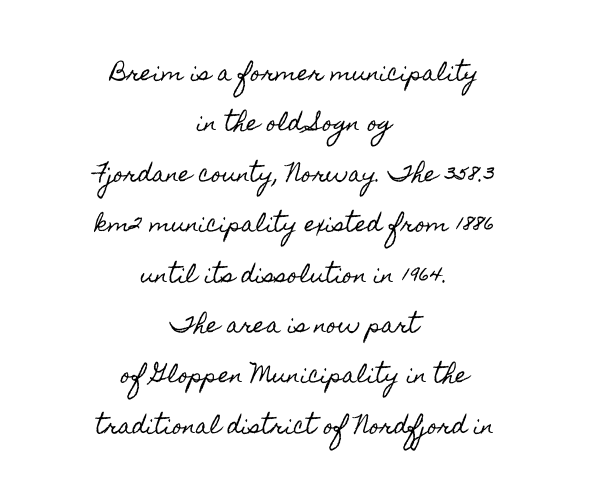
Q: Is the text italic (slanted)? A: Yes.
Q: Is the text underlined? A: No.
Q: How is the paragraph aligned? A: Centered.
Q: Is the spacing between letters normal or unusually wide? A: Normal.
Q: Is the spacing between lines tight, normal or loose? A: Loose.
